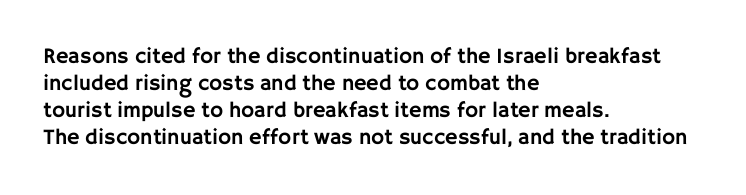
The image shows 22 px text type, upright; set left-aligned, line spacing 1.22x, normal letter spacing, not underlined.
